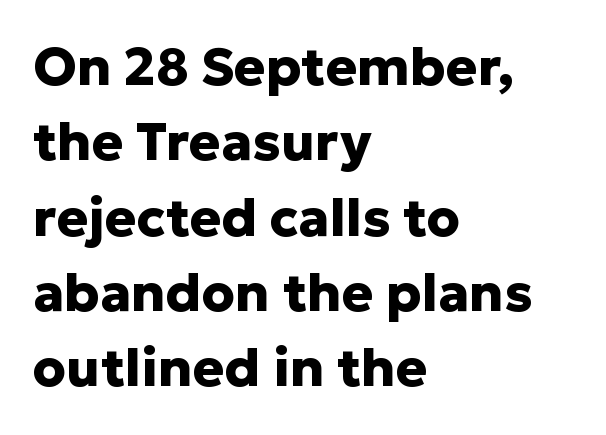
Looks like regular typesetting: each glyph gets only the width it needs. These lines are set flush left with a ragged right edge. The passage shown is typeset with a sans-serif family. What's the leading like? Ordinary, nothing unusual.
